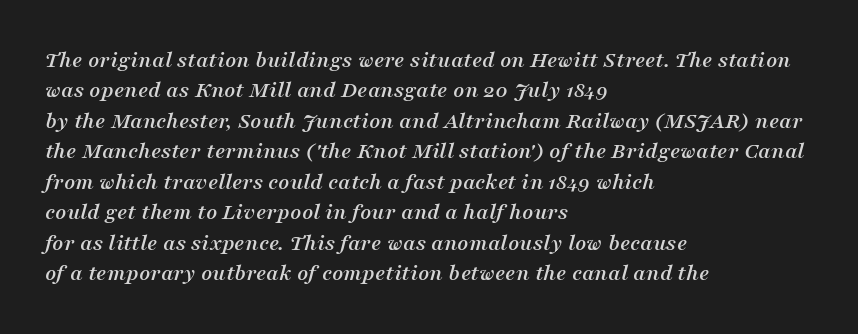
These lines are set flush left with a ragged right edge. The horizontal fit of the characters is conventional and even. The space between consecutive lines is moderate. The foot of each line stays bare and open. Looking at the ascenders, they clearly lean.
